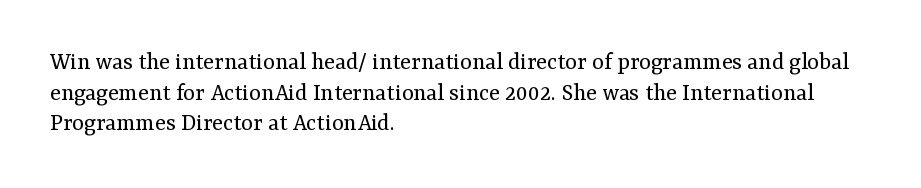
Q: Is the text bold? A: No.
Q: Is the text italic (slanted)? A: No, it is upright.
Q: Is the text underlined? A: No.
Q: How is the paragraph aligned? A: Left-aligned.
Q: Is the spacing between letters normal or unusually wide? A: Normal.
